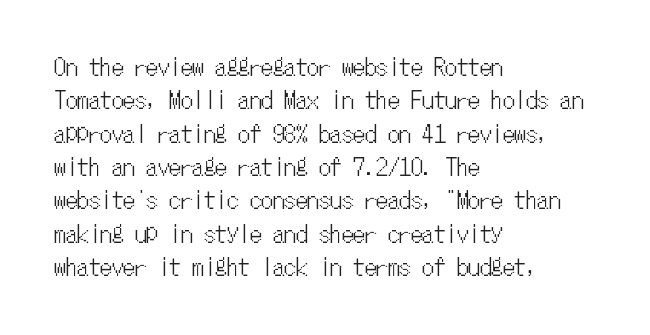
The image shows 23 px text type, upright; set left-aligned, normal line spacing (1.45x), normal letter spacing, not underlined.
